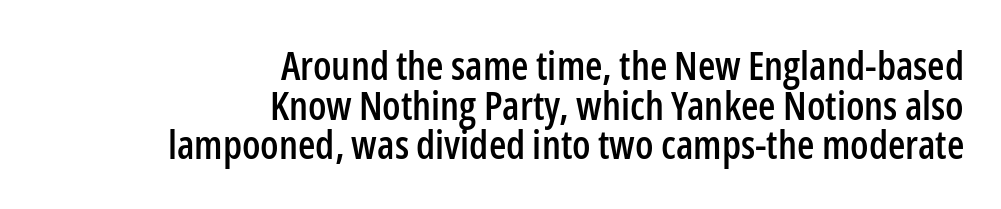
{"serif": "no", "italic": "no", "width": "condensed", "stroke_contrast": "low", "x_height": "medium", "monospaced": "no", "underline": "no", "align": "right", "line_spacing": "tight", "line_spacing_ratio": 0.99, "letter_spacing": "normal", "letter_spacing_em": 0.0, "glyph_px": 40}
